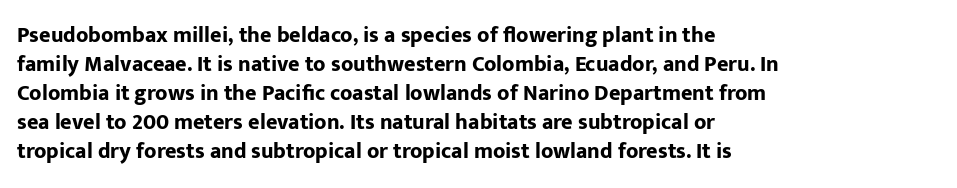
I'd describe the lettering as bold — thick and assertive. Line starts are locked; line ends wander. Nope, not italic — everything's standing straight. Only glyphs here, with clear space below each row.
